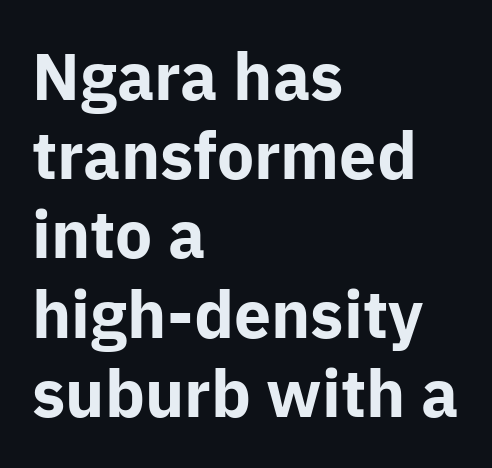
The image shows 66 px bold sans-serif type, upright; set left-aligned, line spacing 1.2x, normal letter spacing, not underlined; low stroke contrast and a medium x-height.
